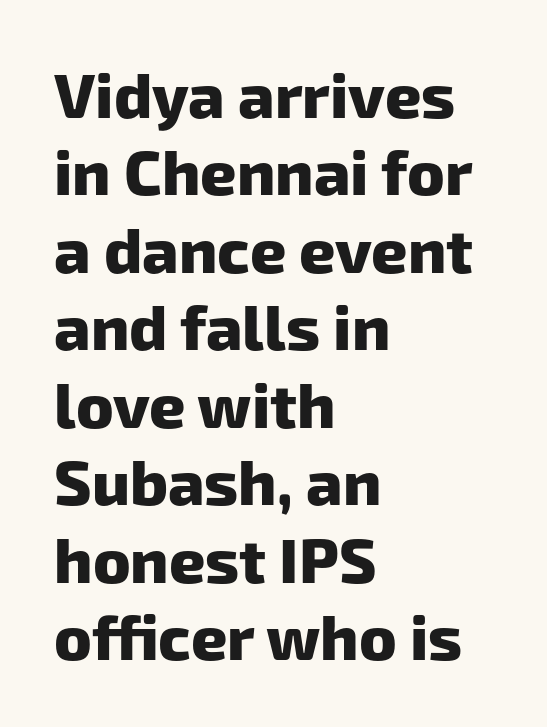
{"serif": "no", "bold": "yes", "weight": "heavy", "width": "normal", "stroke_contrast": "low", "x_height": "medium", "monospaced": "no", "underline": "no", "align": "left", "line_spacing_ratio": 1.23, "letter_spacing": "normal", "letter_spacing_em": 0.0, "glyph_px": 63}
